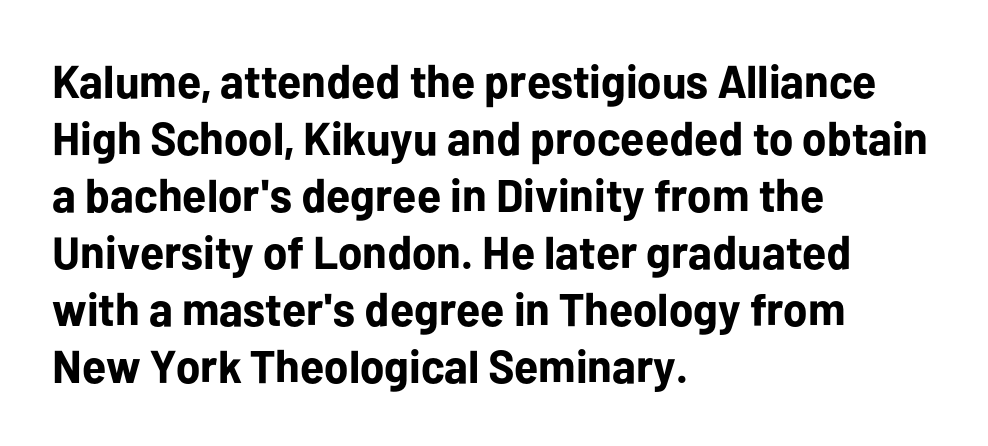
Designer's note — italics off, roman on. Check where the strokes stop: nothing finishes them off — pure sans. Heavy, bold letterforms. This sample is left-justified, so line endings fall wherever the words run out. Each letter keeps its own natural width here, so spacing adapts to shape.
